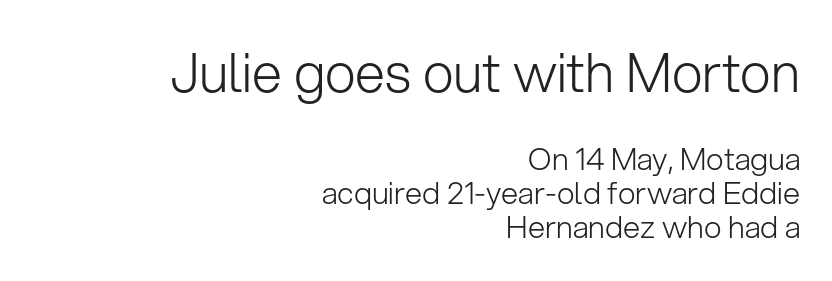
{"serif": "no", "italic": "no", "bold": "no", "weight": "light", "width": "normal", "stroke_contrast": "low", "x_height": "medium", "monospaced": "no", "underline": "no", "align": "right", "line_spacing": "tight", "line_spacing_ratio": 1.1, "letter_spacing": "normal", "letter_spacing_em": 0.0, "larger_block": "first", "size_ratio": 1.74, "glyph_px": 54}
